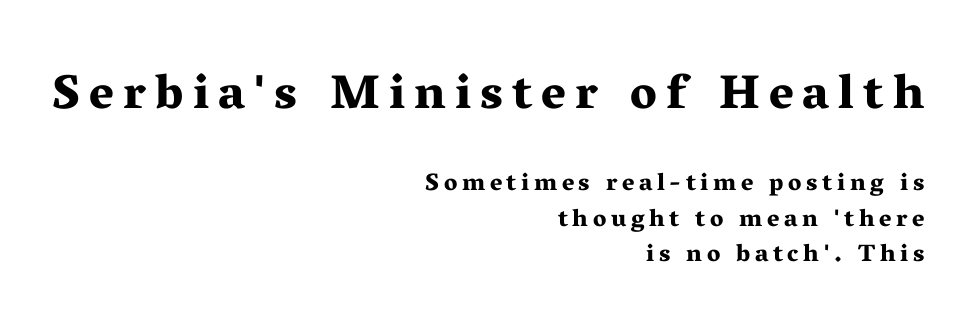
Q: Is the text bold? A: Yes.
Q: Is the text italic (slanted)? A: No, it is upright.
Q: Is the typeface a serif or a sans-serif typeface? A: Serif.
Q: Is the text underlined? A: No.
Q: How is the paragraph aligned? A: Right-aligned.
Q: Is the spacing between lines tight, normal or loose? A: Normal.
Q: Which block of text is set in a larger size, the first (top) or the second (bottom)? A: The first (top) one.
Q: Width (condensed, normal, or wide)? A: Wide.
Q: Stroke contrast? A: Medium.
Q: x-height? A: Medium.
Q: Monospaced? A: No.
